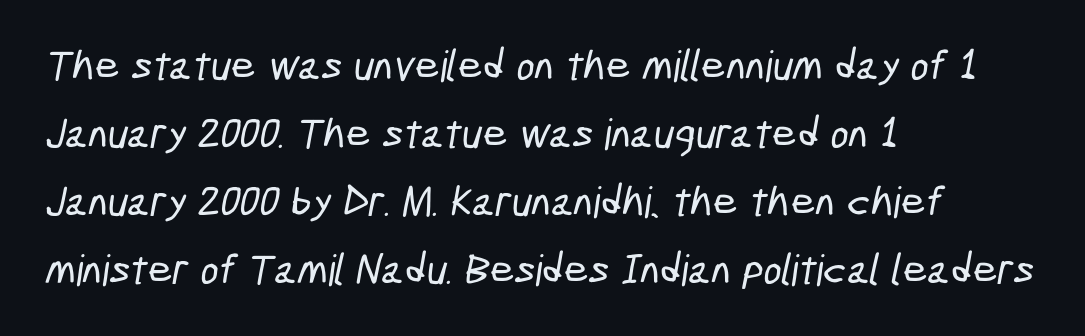
The image shows 43 px condensed sans-serif type; set left-aligned, normal line spacing (1.58x), normal letter spacing, not underlined; low stroke contrast and a medium x-height.
